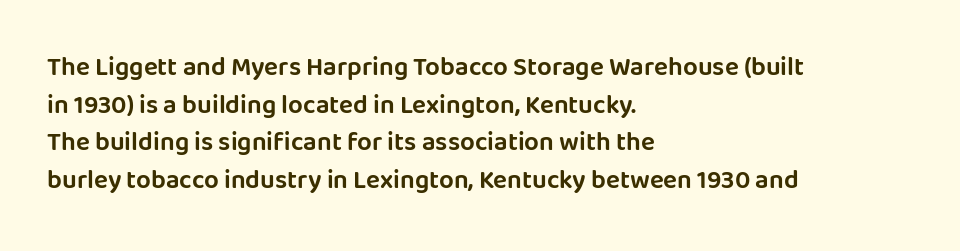
Q: Is the text italic (slanted)? A: No, it is upright.
Q: Is the text underlined? A: No.
Q: How is the paragraph aligned? A: Left-aligned.
Q: Is the spacing between letters normal or unusually wide? A: Normal.
Q: Is the spacing between lines tight, normal or loose? A: Normal.
